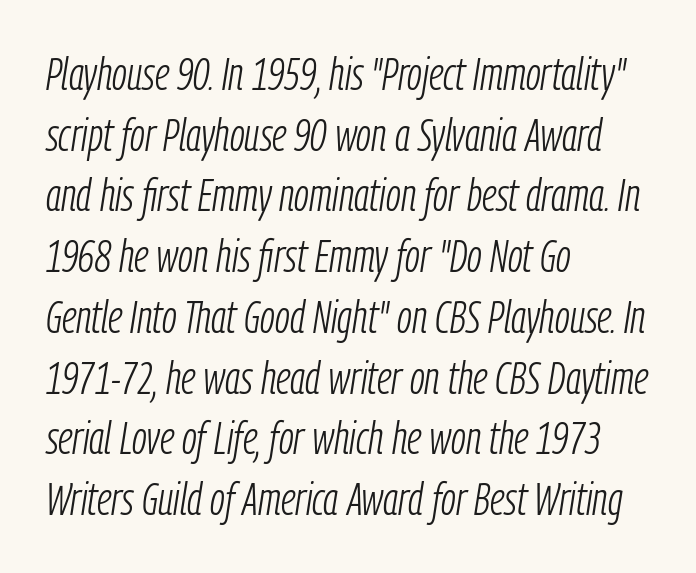
The image shows 45 px light, condensed type, italic (leaning right); set left-aligned, normal line spacing (1.35x), normal letter spacing, not underlined; low stroke contrast and a medium x-height.
